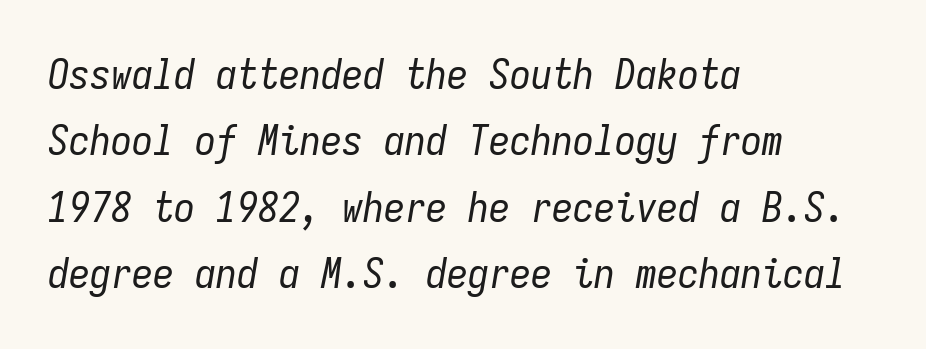
Q: Is the text bold? A: No.
Q: Is the text italic (slanted)? A: Yes, it leans right by about 9 degrees.
Q: Is the text underlined? A: No.
Q: How is the paragraph aligned? A: Left-aligned.
Q: Is the spacing between letters normal or unusually wide? A: Normal.
Q: Is the spacing between lines tight, normal or loose? A: Normal.
Q: Width (condensed, normal, or wide)? A: Condensed.
Q: Stroke contrast? A: Low.
Q: x-height? A: Medium.
Q: Monospaced? A: Yes.
